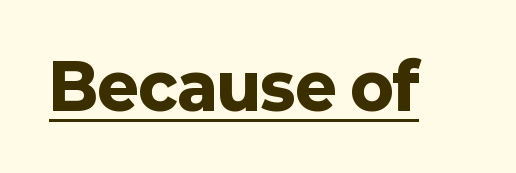
Q: Is the text bold? A: Yes.
Q: Is the text italic (slanted)? A: No, it is upright.
Q: Is the typeface a serif or a sans-serif typeface? A: Sans-serif.
Q: Is the text underlined? A: Yes.
Q: Is the spacing between letters normal or unusually wide? A: Normal.
Q: Width (condensed, normal, or wide)? A: Normal.
Q: Stroke contrast? A: Low.
Q: x-height? A: Medium.
Q: Monospaced? A: No.
